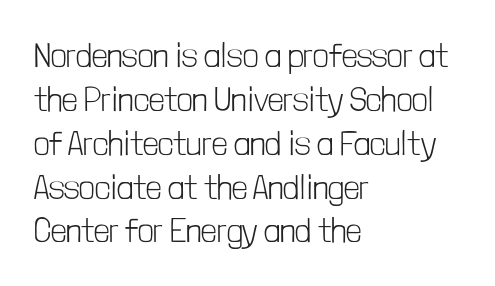
The image shows 34 px light, condensed sans-serif type, upright; set left-aligned, normal line spacing (1.29x), normal letter spacing, not underlined; low stroke contrast and a medium x-height.
